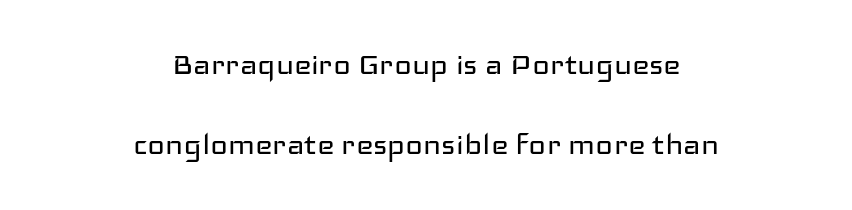
{"serif": "no", "italic": "no", "bold": "no", "weight": "regular", "width": "wide", "stroke_contrast": "low", "x_height": "medium", "monospaced": "no", "underline": "no", "align": "center", "line_spacing": "loose", "line_spacing_ratio": 2.17, "letter_spacing": "normal", "letter_spacing_em": 0.0, "glyph_px": 37}
